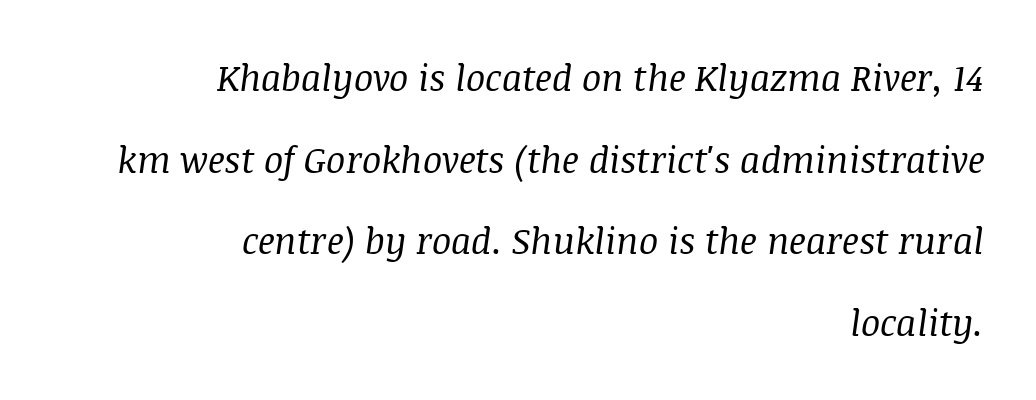
What's the leading like? Stretched, with rows far apart. Looks like regular typesetting: each glyph gets only the width it needs. The cut favours lightness, reaching ordinary text weight at its darkest. Just letters on the line, the space beneath them empty.
